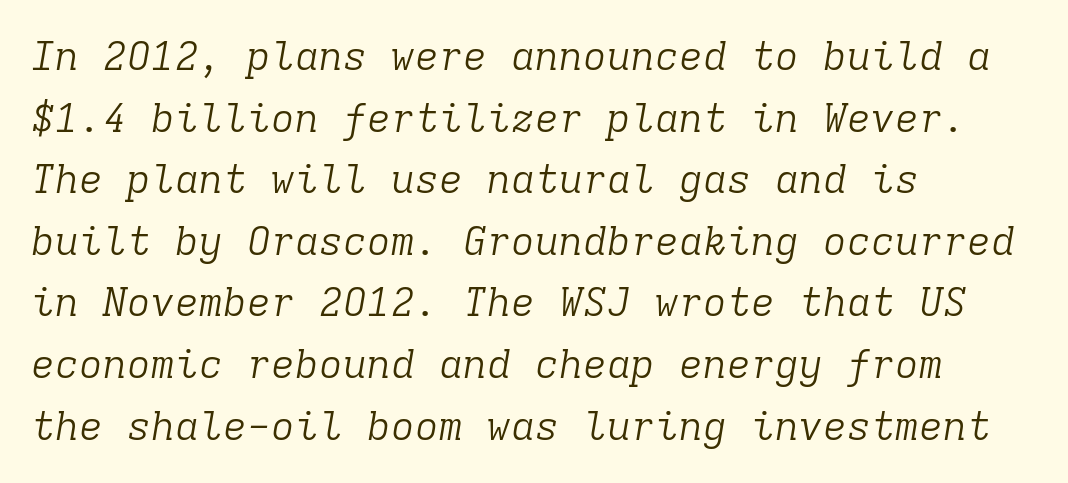
{"serif": "yes", "italic": "yes", "lean": "right", "slant_degrees": 9, "bold": "no", "weight": "light", "width": "normal", "stroke_contrast": "low", "x_height": "medium", "monospaced": "yes", "underline": "no", "align": "left", "line_spacing": "normal", "line_spacing_ratio": 1.54, "letter_spacing": "normal", "letter_spacing_em": 0.0, "glyph_px": 40}
